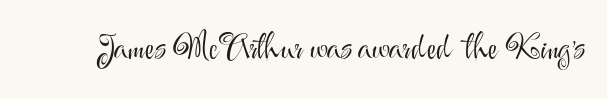
Q: Is the text bold? A: No.
Q: Is the typeface a serif or a sans-serif typeface? A: Sans-serif.
Q: Is the text underlined? A: No.
Q: Is the spacing between letters normal or unusually wide? A: Normal.
Q: Width (condensed, normal, or wide)? A: Normal.
Q: Stroke contrast? A: Medium.
Q: x-height? A: Small.
Q: Monospaced? A: No.
